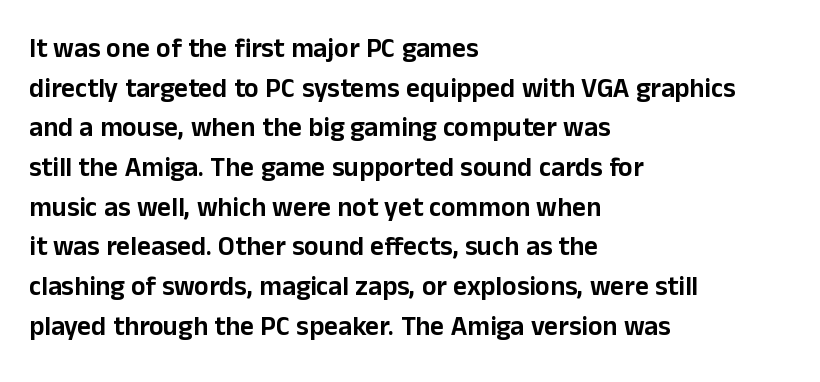
Q: Is the text italic (slanted)? A: No, it is upright.
Q: Is the text underlined? A: No.
Q: How is the paragraph aligned? A: Left-aligned.
Q: Is the spacing between letters normal or unusually wide? A: Normal.
Q: Is the spacing between lines tight, normal or loose? A: Normal.
